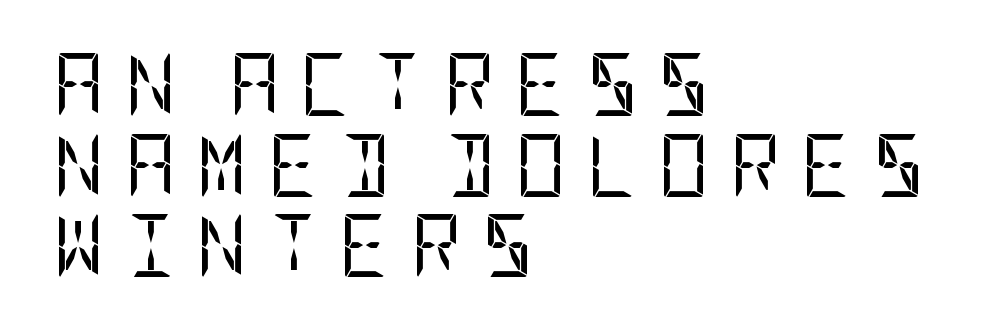
Has an underline been added? It has not. Serif or sans? Sans — the stroke terminals are bare. This sample keeps an unexceptional amount of space between lines. Where is the straight margin? On the left. No heavy texture on the line: the type isn't bold. The typography opts for an upright posture over an oblique one.
